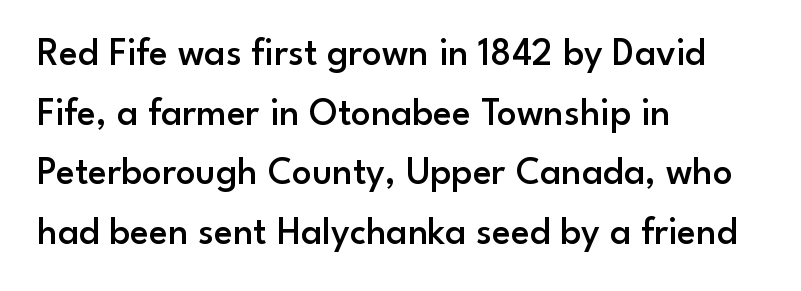
Q: Is the text bold? A: Semi-bold.
Q: Is the text italic (slanted)? A: No, it is upright.
Q: Is the typeface a serif or a sans-serif typeface? A: Sans-serif.
Q: Is the text underlined? A: No.
Q: How is the paragraph aligned? A: Left-aligned.
Q: Is the spacing between letters normal or unusually wide? A: Normal.
Q: Is the spacing between lines tight, normal or loose? A: Normal.
Q: Width (condensed, normal, or wide)? A: Normal.
Q: Stroke contrast? A: Low.
Q: x-height? A: Small.
Q: Monospaced? A: No.
